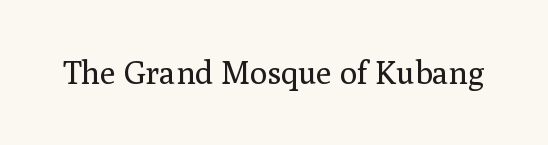
Q: Is the text bold? A: No.
Q: Is the text italic (slanted)? A: No, it is upright.
Q: Is the typeface a serif or a sans-serif typeface? A: Serif.
Q: Is the text underlined? A: No.
Q: Is the spacing between letters normal or unusually wide? A: Normal.
Q: Width (condensed, normal, or wide)? A: Normal.
Q: Stroke contrast? A: Medium.
Q: x-height? A: Medium.
Q: Monospaced? A: No.
